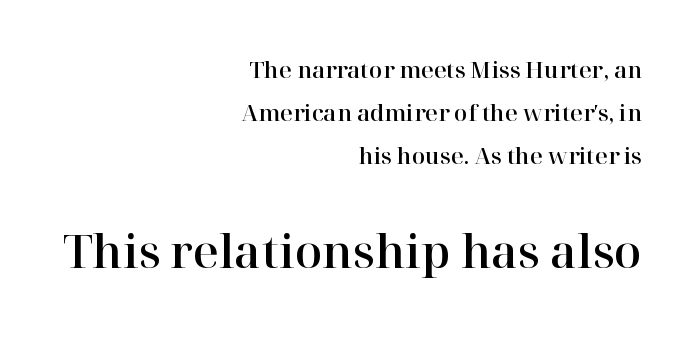
Q: Is the text italic (slanted)? A: No, it is upright.
Q: Is the typeface a serif or a sans-serif typeface? A: Serif.
Q: Is the text underlined? A: No.
Q: How is the paragraph aligned? A: Right-aligned.
Q: Is the spacing between letters normal or unusually wide? A: Normal.
Q: Is the spacing between lines tight, normal or loose? A: Loose.
Q: Which block of text is set in a larger size, the first (top) or the second (bottom)? A: The second (bottom) one.
Q: Width (condensed, normal, or wide)? A: Normal.
Q: Stroke contrast? A: High.
Q: x-height? A: Medium.
Q: Monospaced? A: No.
